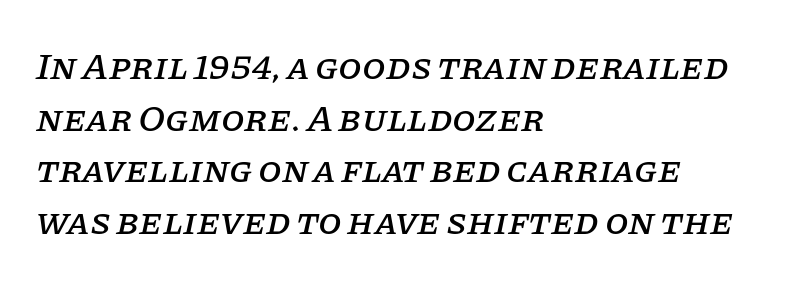
Type without underlining. Is this a sans? No — the strokes have serifs. Nothing unusual about the tracking: characters are spaced as the font intends. When letters slant like this, we call the style italic. One-word summary of the alignment: left.
